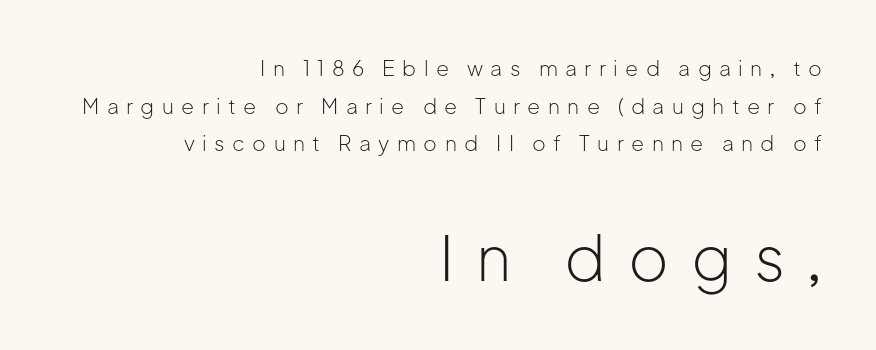
{"serif": "no", "italic": "no", "bold": "no", "weight": "light", "width": "normal", "stroke_contrast": "low", "x_height": "medium", "monospaced": "no", "underline": "no", "align": "right", "line_spacing_ratio": 1.79, "letter_spacing": "wide", "letter_spacing_em": 0.35, "larger_block": "second", "size_ratio": 2.95, "glyph_px": 62}
